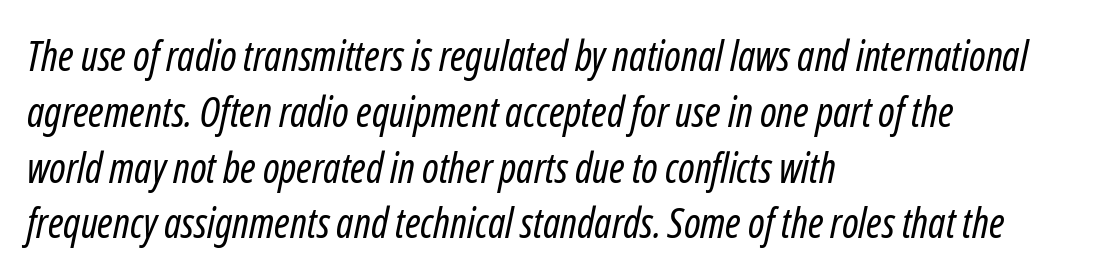
Q: Is the text bold? A: No.
Q: Is the text italic (slanted)? A: Yes, it leans right by about 12 degrees.
Q: Is the text underlined? A: No.
Q: How is the paragraph aligned? A: Left-aligned.
Q: Is the spacing between letters normal or unusually wide? A: Normal.
Q: Is the spacing between lines tight, normal or loose? A: Normal.
Q: Width (condensed, normal, or wide)? A: Condensed.
Q: Stroke contrast? A: Low.
Q: x-height? A: Medium.
Q: Monospaced? A: No.
